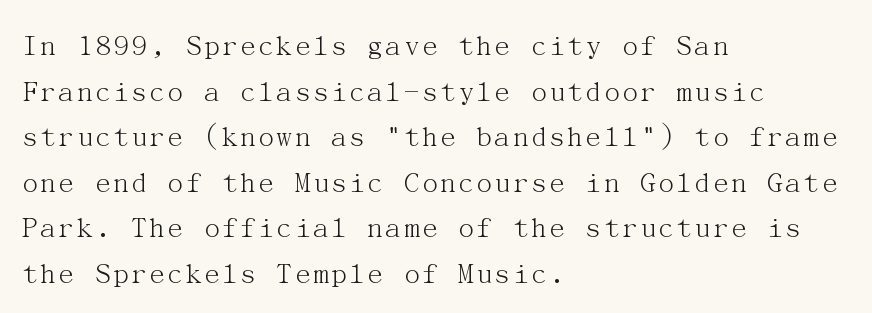
If you measured baseline to baseline, you'd find a middling distance. The weight tops out at a normal text grade. The typesetter chose a ragged-right arrangement here. Does the lettering tilt? It doesn't — this is upright. Glance below the letters and you will spot only blank space. Note: serifs present on the glyphs.
